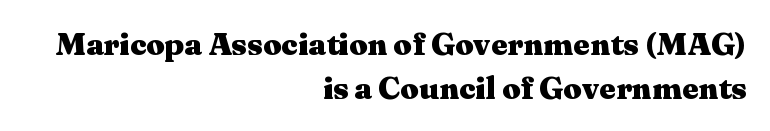
Q: Is the text bold? A: Yes.
Q: Is the text italic (slanted)? A: No, it is upright.
Q: Is the typeface a serif or a sans-serif typeface? A: Serif.
Q: Is the text underlined? A: No.
Q: How is the paragraph aligned? A: Right-aligned.
Q: Is the spacing between letters normal or unusually wide? A: Normal.
Q: Is the spacing between lines tight, normal or loose? A: Normal.
Q: Width (condensed, normal, or wide)? A: Wide.
Q: Stroke contrast? A: Medium.
Q: x-height? A: Medium.
Q: Monospaced? A: No.
